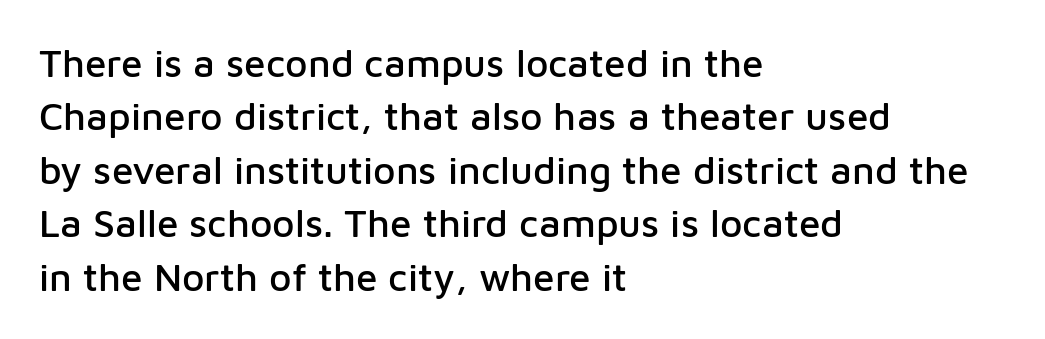
Rows of type keep a routine distance in the vertical direction. The paragraph has a hard left edge and a soft right edge. Classification — sans serif. Upright lettering throughout. Each letter keeps its own natural width here, so spacing adapts to shape.
